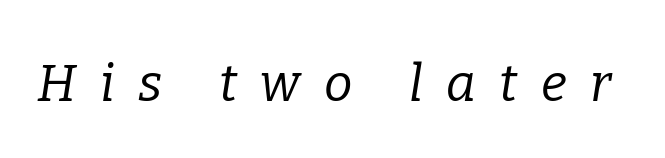
The image shows 51 px regular-weight serif type, italic (leaning right); set unusually wide letter spacing (+0.46 em), not underlined; low stroke contrast and a medium x-height.
